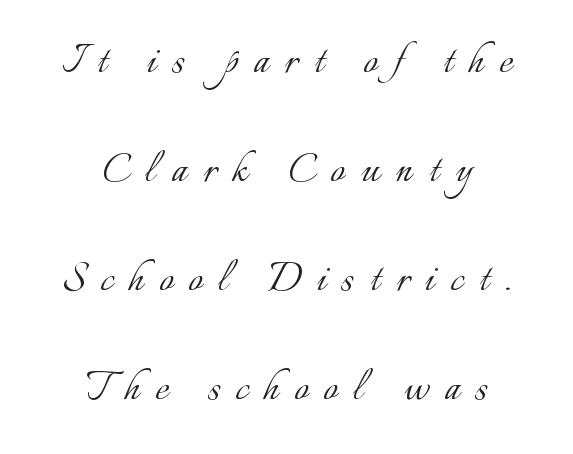
These lines are centered, leaving both edges ragged. Widely set lines give the paragraph a tall, airy silhouette. Here the glyphs are tracked loosely, breaking word shapes into spaced letters. Stems here are at most as thick as an everyday book face. A bare baseline throughout the passage.
